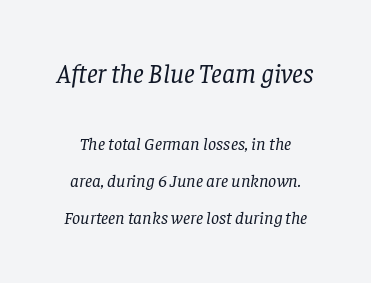
The image shows 27 px text type, italic (leaning right); set loose line spacing (2.06x), normal letter spacing, not underlined; the first (top) block is 1.5x larger.
